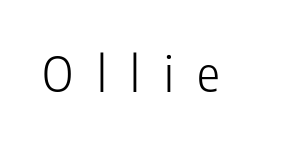
{"serif": "no", "italic": "no", "bold": "no", "weight": "light", "width": "condensed", "stroke_contrast": "low", "x_height": "medium", "monospaced": "no", "underline": "no", "letter_spacing": "wide", "letter_spacing_em": 0.49, "glyph_px": 48}
